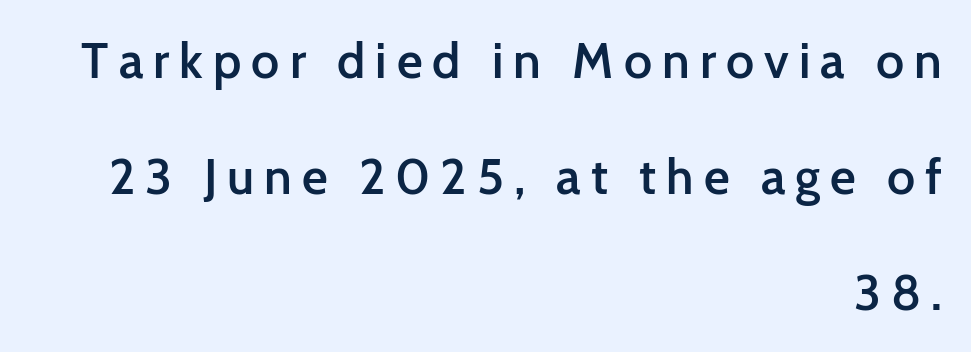
The image shows 50 px semibold sans-serif type, upright; set right-aligned, loose line spacing (2.32x), unusually wide letter spacing (+0.2 em), not underlined; low stroke contrast and a medium x-height.
